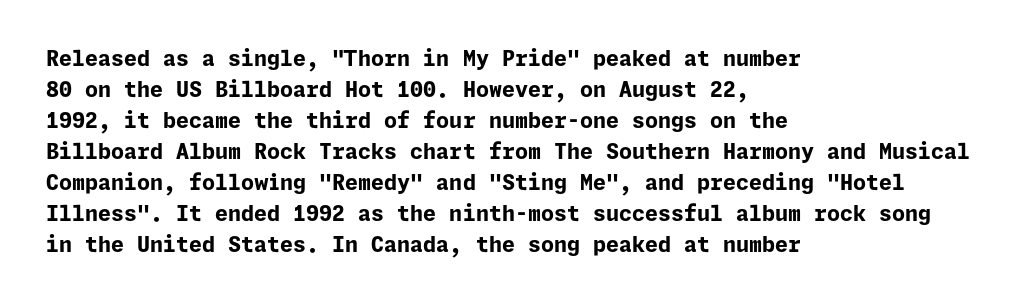
{"italic": "no", "bold": "yes", "underline": "no", "align": "left", "line_spacing": "normal", "line_spacing_ratio": 1.48, "letter_spacing": "normal", "letter_spacing_em": 0.0, "glyph_px": 21}
